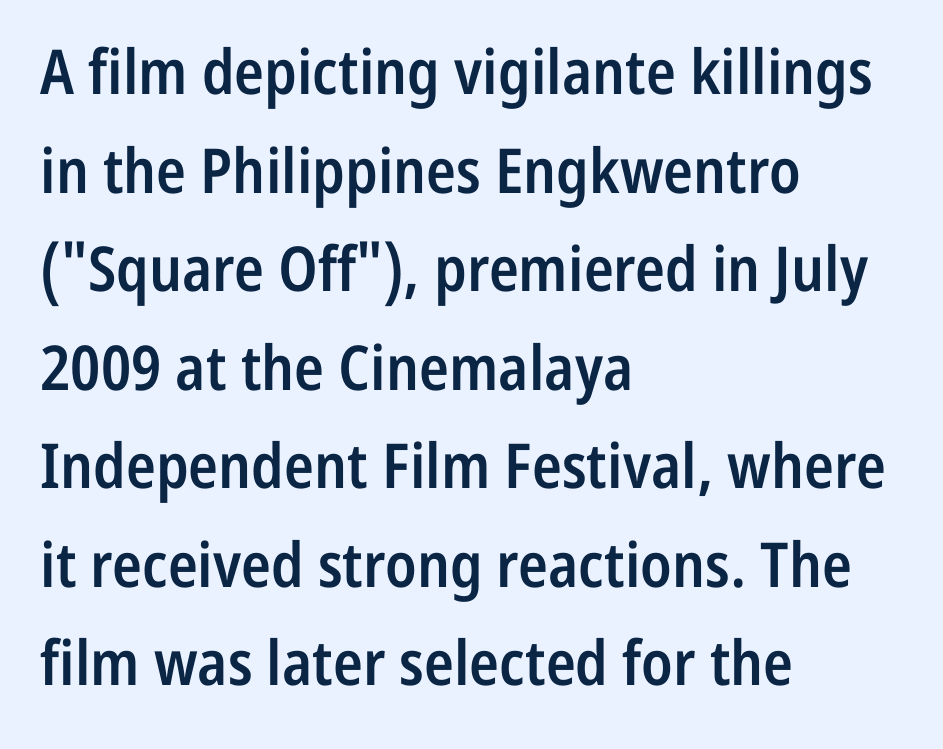
The image shows 62 px semibold, condensed sans-serif type, upright; set left-aligned, normal line spacing (1.59x), normal letter spacing, not underlined; low stroke contrast and a medium x-height.
